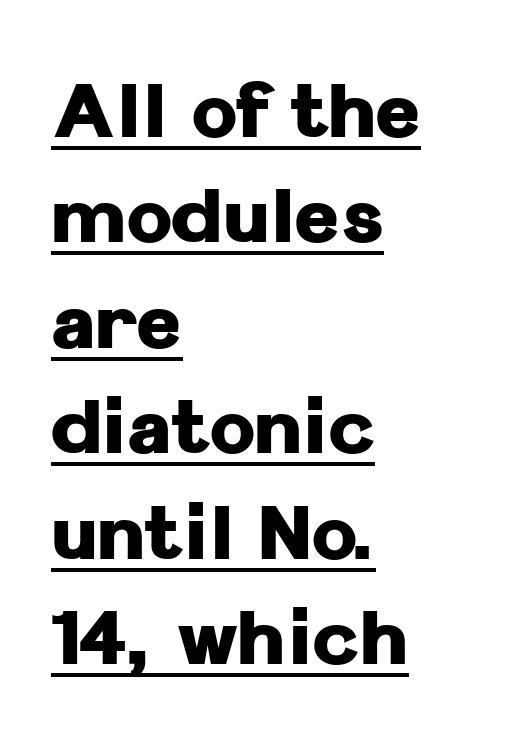
The rendering uses natural spacing where letterforms have individual widths. Line starts are locked; line ends wander. It's the straight-up-and-down kind of type. Note: no serifs on the glyphs. The face used here has the dense, thick strokes of a bold.
